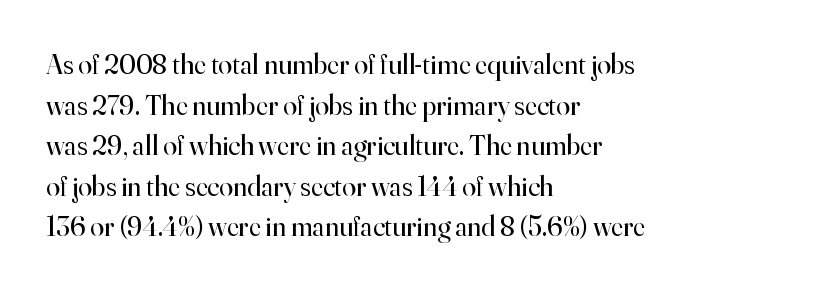
In terms of letterspacing, this is plain default setting. Old-style or modern, the face here clearly has serifs. The passage shown stacks its lines at a standard gap. Beneath every word, the page is bare. A light-to-regular cut is what we see here.
